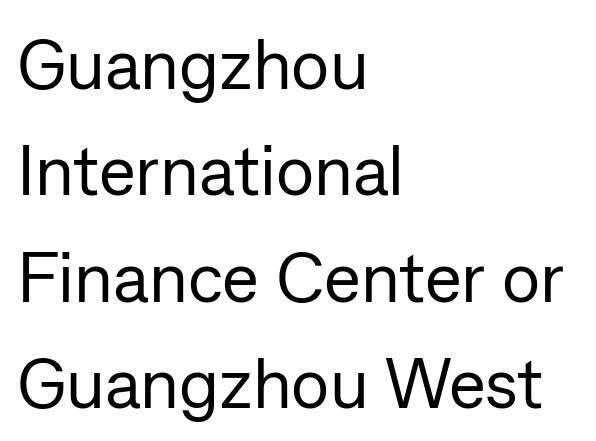
{"serif": "no", "italic": "no", "bold": "no", "weight": "regular", "width": "normal", "stroke_contrast": "low", "x_height": "medium", "monospaced": "no", "underline": "no", "align": "left", "line_spacing": "normal", "line_spacing_ratio": 1.52, "letter_spacing": "normal", "letter_spacing_em": 0.0, "glyph_px": 70}
